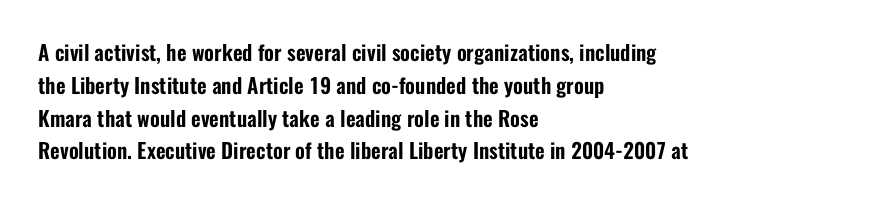
{"italic": "no", "underline": "no", "align": "left", "line_spacing": "normal", "line_spacing_ratio": 1.56, "letter_spacing": "normal", "letter_spacing_em": 0.0, "glyph_px": 21}
